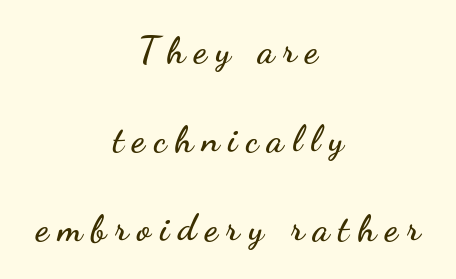
These lines are composed in type without serifs. This rendering widens character spacing well past its baseline value. Note the varied advance widths — an 'i' is clearly narrower than an 'm'. This rendering features lettering with no underline. You could fit nearly another row in the gap between these rows.
